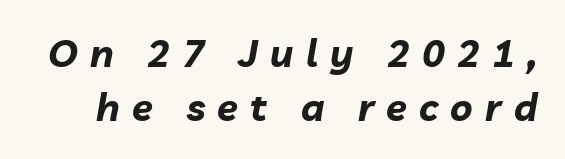
{"italic": "yes", "lean": "right", "slant_degrees": 10, "bold": "yes", "weight": "bold", "width": "normal", "stroke_contrast": "low", "x_height": "medium", "monospaced": "no", "underline": "no", "line_spacing": "normal", "line_spacing_ratio": 1.42, "letter_spacing": "wide", "letter_spacing_em": 0.32, "glyph_px": 38}
